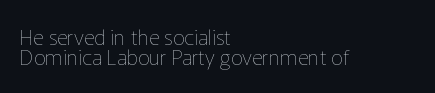
Q: Is the text bold? A: No.
Q: Is the text italic (slanted)? A: No, it is upright.
Q: Is the text underlined? A: No.
Q: How is the paragraph aligned? A: Left-aligned.
Q: Is the spacing between letters normal or unusually wide? A: Normal.
Q: Is the spacing between lines tight, normal or loose? A: Tight.
